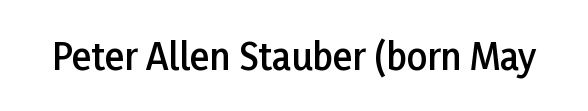
Q: Is the text bold? A: Semi-bold.
Q: Is the text italic (slanted)? A: No, it is upright.
Q: Is the typeface a serif or a sans-serif typeface? A: Sans-serif.
Q: Is the text underlined? A: No.
Q: Is the spacing between letters normal or unusually wide? A: Normal.
Q: Width (condensed, normal, or wide)? A: Normal.
Q: Stroke contrast? A: Low.
Q: x-height? A: Medium.
Q: Monospaced? A: No.
